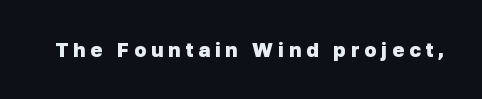
Q: Is the text bold? A: Yes.
Q: Is the text underlined? A: No.
Q: Is the spacing between letters normal or unusually wide? A: Unusually wide.
